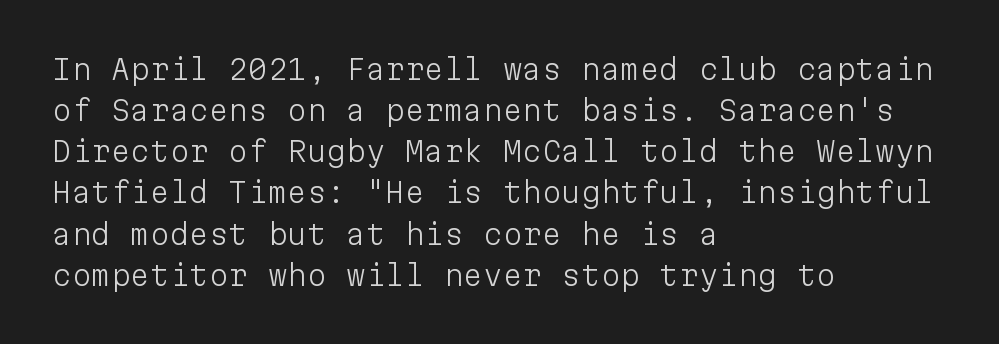
The image shows 28 px light sans-serif type, upright, monospaced; set left-aligned, normal line spacing (1.47x), normal letter spacing, not underlined; low stroke contrast and a medium x-height.
